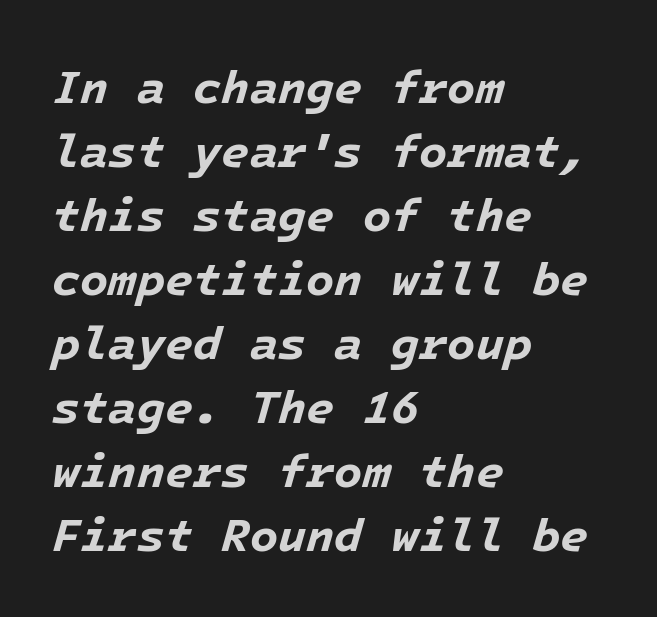
The image shows 46 px bold type, italic (leaning right); set left-aligned, normal line spacing (1.39x), normal letter spacing, not underlined; low stroke contrast and a medium x-height.
